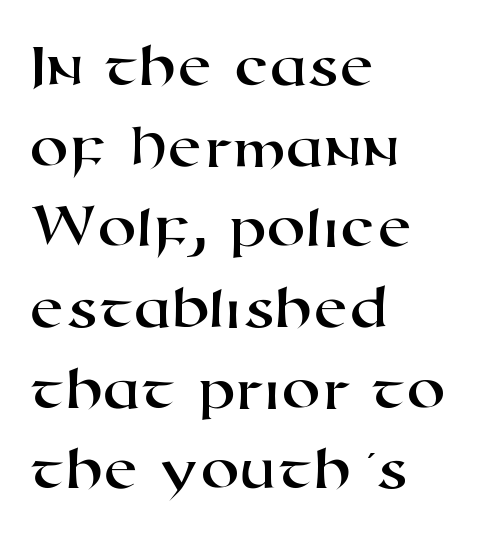
Q: Is the typeface a serif or a sans-serif typeface? A: Sans-serif.
Q: Is the text underlined? A: No.
Q: How is the paragraph aligned? A: Left-aligned.
Q: Is the spacing between letters normal or unusually wide? A: Normal.
Q: Is the spacing between lines tight, normal or loose? A: Normal.
Q: Width (condensed, normal, or wide)? A: Wide.
Q: Stroke contrast? A: High.
Q: x-height? A: Medium.
Q: Monospaced? A: No.
